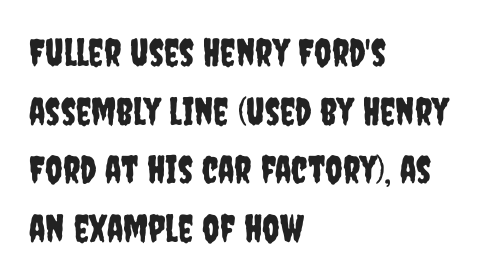
The image shows 38 px condensed sans-serif type, upright; set left-aligned, normal line spacing (1.54x), normal letter spacing, not underlined; low stroke contrast and a large x-height.
